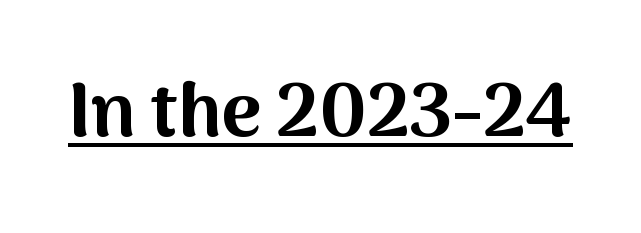
The image shows 76 px bold sans-serif type, upright; set normal letter spacing, underlined; medium stroke contrast and a medium x-height.
